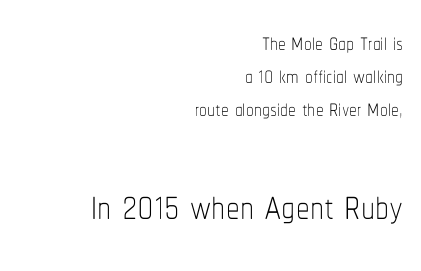
Q: Is the text bold? A: No.
Q: Is the text italic (slanted)? A: No, it is upright.
Q: Is the text underlined? A: No.
Q: How is the paragraph aligned? A: Right-aligned.
Q: Is the spacing between letters normal or unusually wide? A: Normal.
Q: Is the spacing between lines tight, normal or loose? A: Tight.
Q: Which block of text is set in a larger size, the first (top) or the second (bottom)? A: The second (bottom) one.
Q: Width (condensed, normal, or wide)? A: Condensed.
Q: Stroke contrast? A: Low.
Q: x-height? A: Medium.
Q: Monospaced? A: No.
